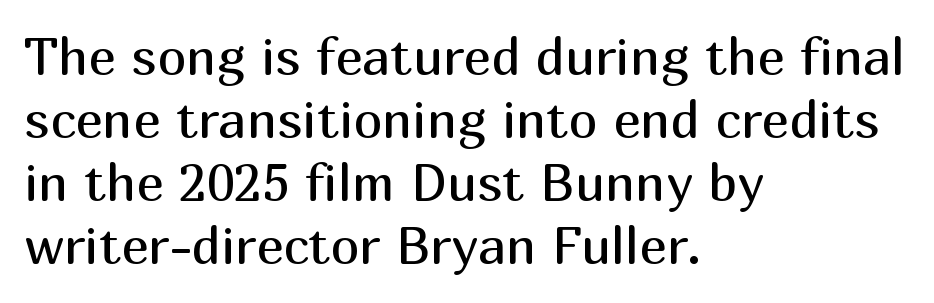
Q: Is the text bold? A: No.
Q: Is the text italic (slanted)? A: No, it is upright.
Q: Is the typeface a serif or a sans-serif typeface? A: Sans-serif.
Q: Is the text underlined? A: No.
Q: How is the paragraph aligned? A: Left-aligned.
Q: Is the spacing between letters normal or unusually wide? A: Normal.
Q: Width (condensed, normal, or wide)? A: Normal.
Q: Stroke contrast? A: Medium.
Q: x-height? A: Medium.
Q: Monospaced? A: No.
